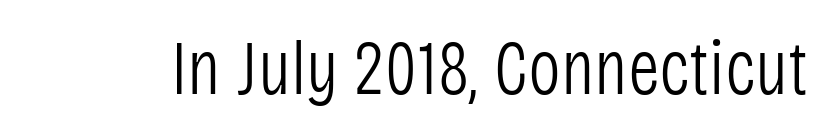
{"serif": "no", "italic": "no", "bold": "no", "weight": "light", "width": "condensed", "stroke_contrast": "low", "x_height": "large", "monospaced": "no", "underline": "no", "letter_spacing": "normal", "letter_spacing_em": 0.0, "glyph_px": 78}
